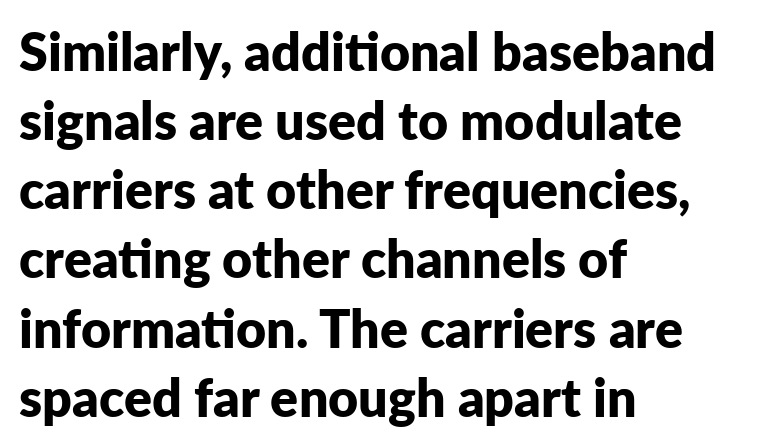
Q: Is the text bold? A: Yes.
Q: Is the text italic (slanted)? A: No, it is upright.
Q: Is the typeface a serif or a sans-serif typeface? A: Sans-serif.
Q: Is the text underlined? A: No.
Q: How is the paragraph aligned? A: Left-aligned.
Q: Is the spacing between letters normal or unusually wide? A: Normal.
Q: Is the spacing between lines tight, normal or loose? A: Normal.
Q: Width (condensed, normal, or wide)? A: Normal.
Q: Stroke contrast? A: Low.
Q: x-height? A: Medium.
Q: Monospaced? A: No.
